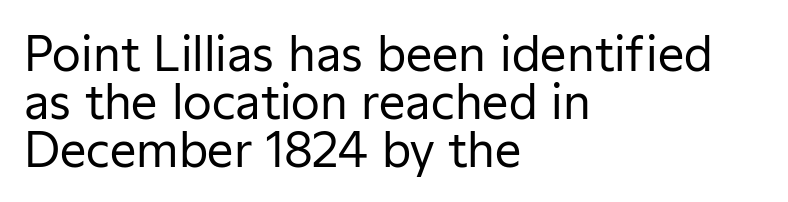
Q: Is the text bold? A: No.
Q: Is the text italic (slanted)? A: No, it is upright.
Q: Is the typeface a serif or a sans-serif typeface? A: Sans-serif.
Q: Is the text underlined? A: No.
Q: How is the paragraph aligned? A: Left-aligned.
Q: Is the spacing between letters normal or unusually wide? A: Normal.
Q: Is the spacing between lines tight, normal or loose? A: Tight.
Q: Width (condensed, normal, or wide)? A: Normal.
Q: Stroke contrast? A: Low.
Q: x-height? A: Medium.
Q: Monospaced? A: No.
